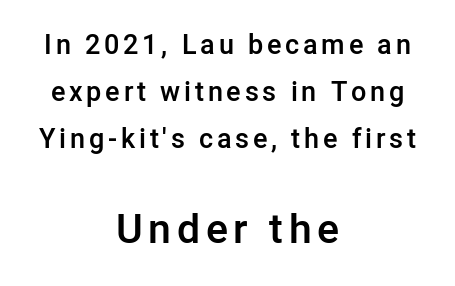
{"serif": "no", "italic": "no", "bold": "semi", "weight": "semibold", "width": "normal", "stroke_contrast": "low", "x_height": "medium", "monospaced": "no", "underline": "no", "align": "center", "line_spacing_ratio": 1.75, "larger_block": "second", "size_ratio": 1.52, "glyph_px": 41}
